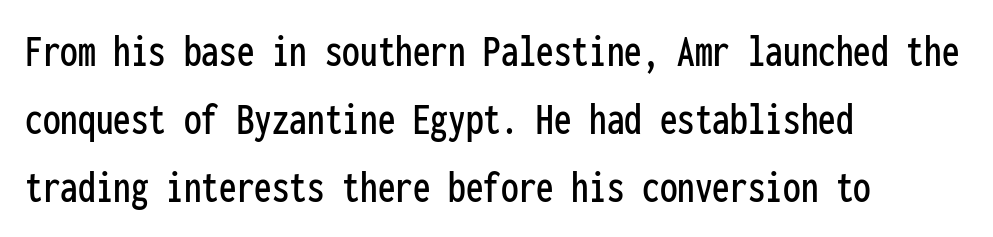
The image shows 47 px condensed sans-serif type, upright, monospaced; set left-aligned, normal line spacing (1.45x), normal letter spacing, not underlined; low stroke contrast and a medium x-height.
